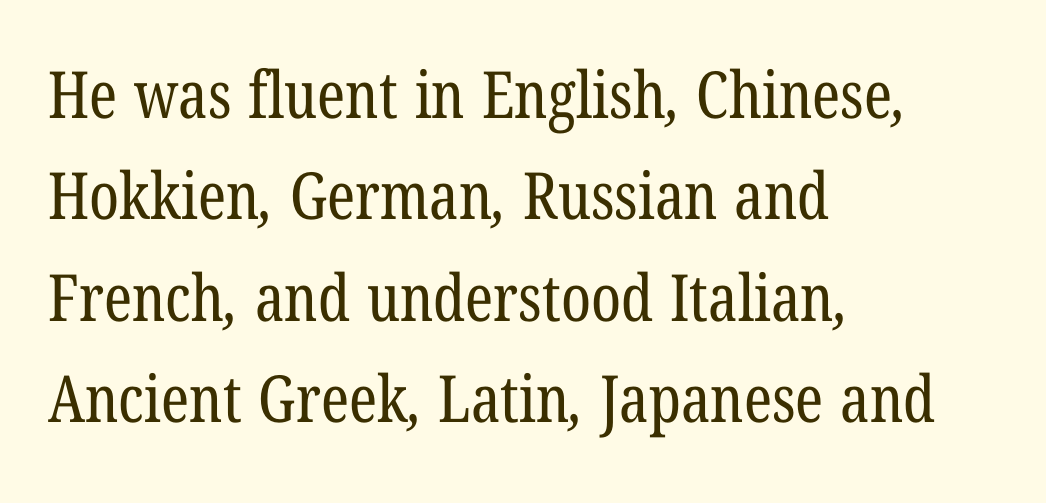
The line-height multiplier appears to be the usual default. The lines in this sample share a left origin and differ only in where they stop. Yep, those are serifs on the letters. This sample uses plain, unmodified letter spacing. These glyphs show unthickened strokes, regular width or finer. Is this a fixed-width face? No — the glyphs have proportional, varying widths.
